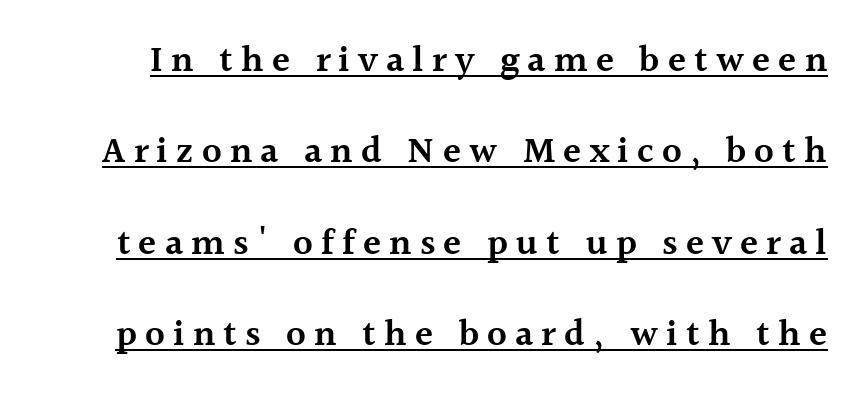
The image shows 37 px semibold serif type, upright; set loose line spacing (2.47x), unusually wide letter spacing (+0.22 em), underlined; a medium x-height.
